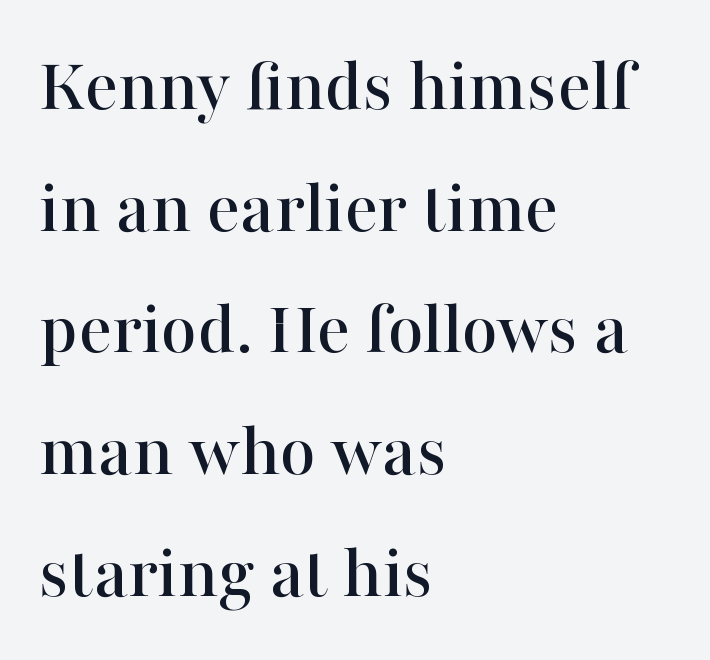
The glyphs in this specimen are seriffed. Leading matches the norm, producing a regular column. A typesetter would mark this as roman, not italic. These lines are rendered in a variable-pitch font. Underlining? Definitely not there.
